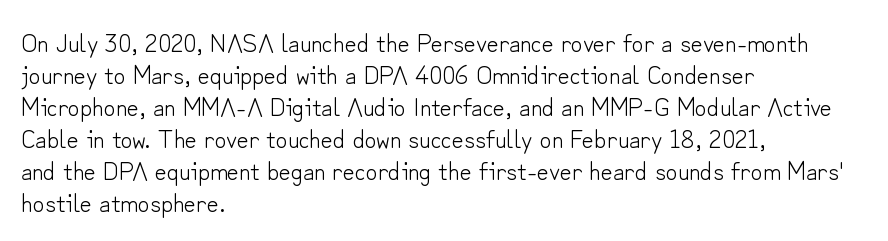
{"italic": "no", "bold": "no", "underline": "no", "align": "left", "line_spacing_ratio": 1.23, "letter_spacing": "normal", "letter_spacing_em": 0.0, "glyph_px": 26}
